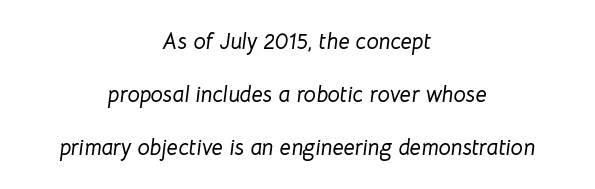
Q: Is the text italic (slanted)? A: Yes, it leans right by about 8 degrees.
Q: Is the text underlined? A: No.
Q: How is the paragraph aligned? A: Centered.
Q: Is the spacing between letters normal or unusually wide? A: Normal.
Q: Is the spacing between lines tight, normal or loose? A: Loose.
